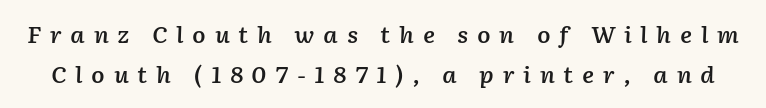
Q: Is the text bold? A: Semi-bold.
Q: Is the text italic (slanted)? A: Yes, it leans right by about 2 degrees.
Q: Is the text underlined? A: No.
Q: Is the spacing between letters normal or unusually wide? A: Unusually wide.
